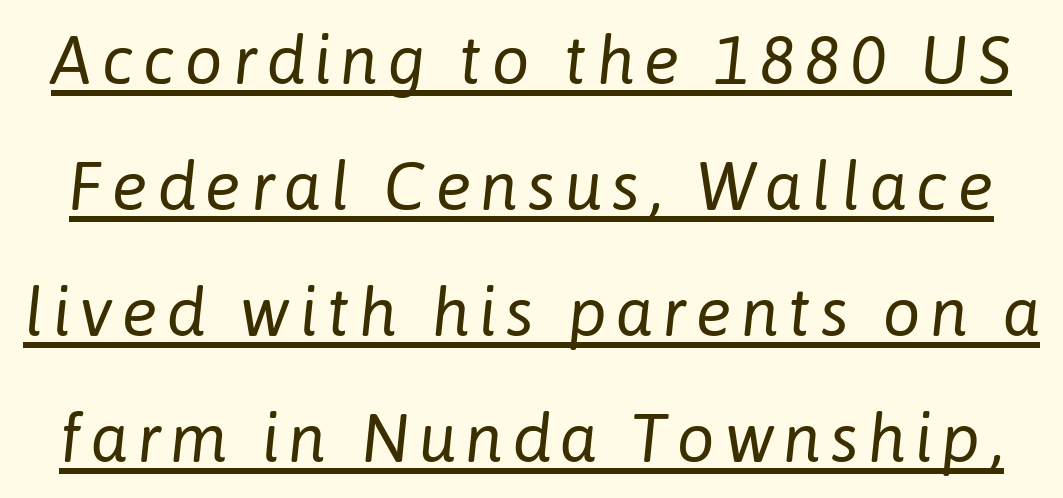
Weight class: somewhere from thin through regular. Each letter keeps its own natural width here, so spacing adapts to shape. Does a line run under the words? Yes, clearly. The typography opts for an oblique posture over an upright one.
